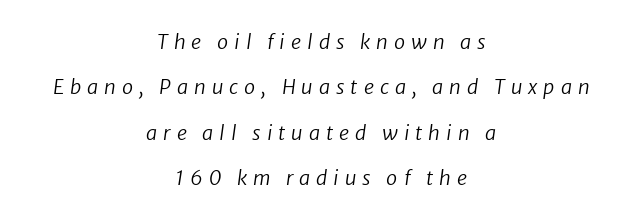
Q: Is the text bold? A: No.
Q: Is the text underlined? A: No.
Q: How is the paragraph aligned? A: Centered.
Q: Is the spacing between letters normal or unusually wide? A: Unusually wide.
Q: Is the spacing between lines tight, normal or loose? A: Loose.
